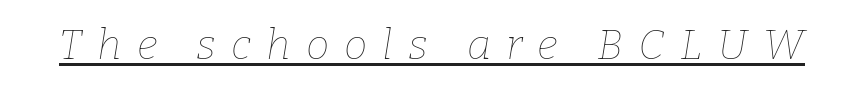
The image shows 42 px thin type, italic (leaning right); set unusually wide letter spacing (+0.36 em), underlined; low stroke contrast and a medium x-height.
